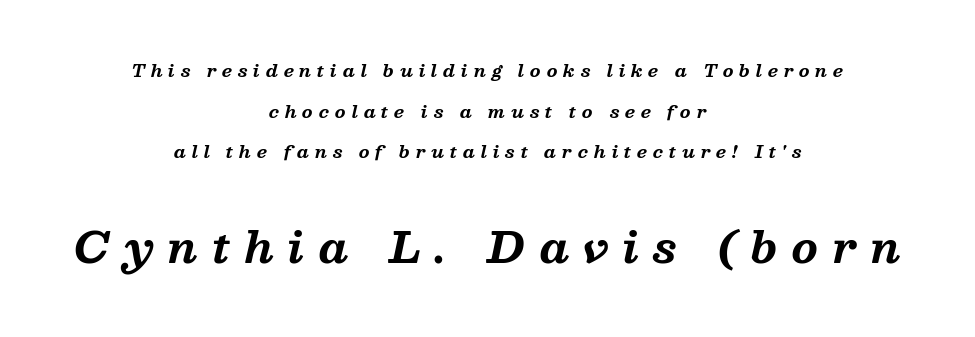
Q: Is the text bold? A: Yes.
Q: Is the text italic (slanted)? A: Yes, it leans right by about 13 degrees.
Q: Is the typeface a serif or a sans-serif typeface? A: Serif.
Q: Is the text underlined? A: No.
Q: How is the paragraph aligned? A: Centered.
Q: Is the spacing between letters normal or unusually wide? A: Unusually wide.
Q: Is the spacing between lines tight, normal or loose? A: Loose.
Q: Which block of text is set in a larger size, the first (top) or the second (bottom)? A: The second (bottom) one.
Q: Width (condensed, normal, or wide)? A: Normal.
Q: Stroke contrast? A: Medium.
Q: x-height? A: Medium.
Q: Monospaced? A: No.
